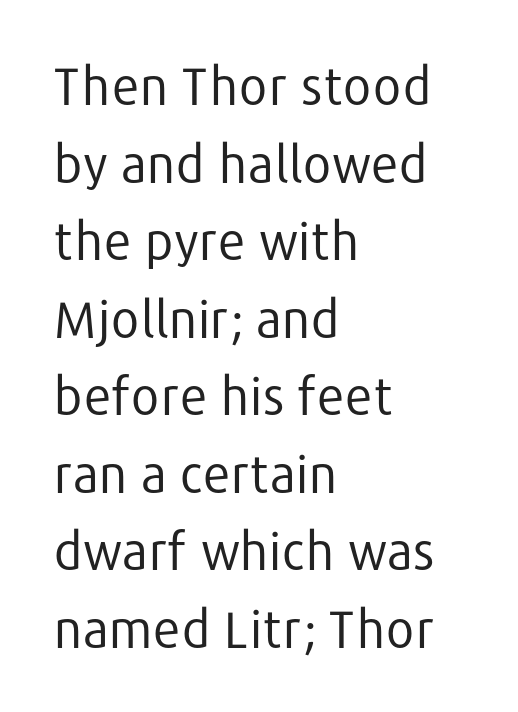
Observe the absence of serifs on each vertical stroke in this sample. The letterforms sit shoulder to shoulder at normal distance. You could not count columns in this text — the font is proportionally spaced. The lines sit at an ordinary, default distance from one another. Ascenders rise straight up at ninety degrees. Glance below the letters and you will spot only blank space.
